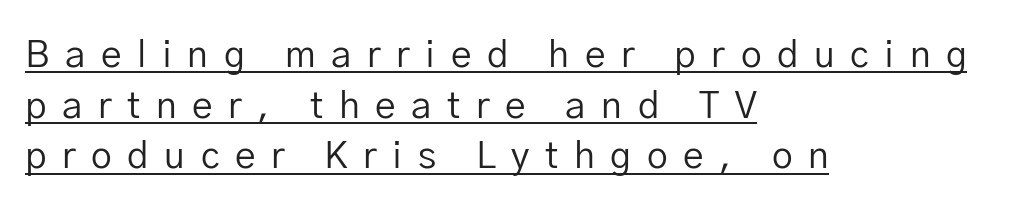
The image shows 37 px regular-weight sans-serif type, upright; set left-aligned, normal line spacing (1.37x), unusually wide letter spacing (+0.42 em), underlined; low stroke contrast and a medium x-height.
